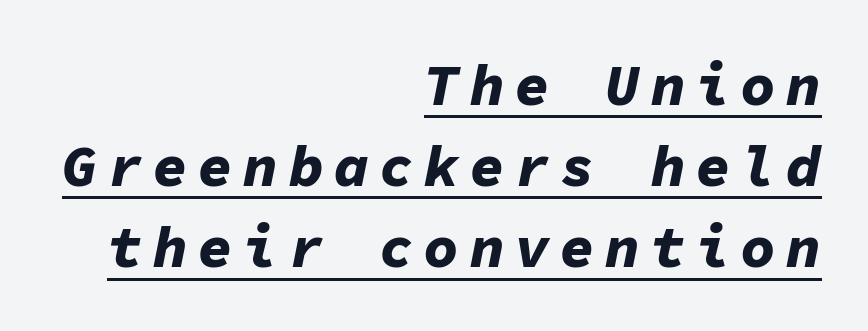
The image shows 58 px bold type, italic (leaning right), monospaced; set right-aligned, normal line spacing (1.4x), underlined; low stroke contrast and a medium x-height.
